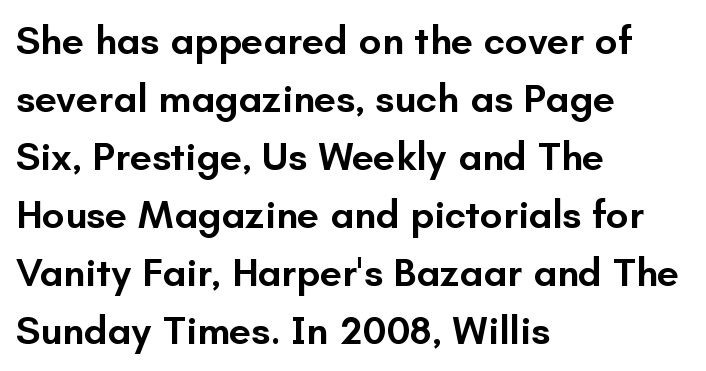
The image shows 40 px semibold sans-serif type, upright; set left-aligned, normal line spacing (1.45x), normal letter spacing, not underlined; low stroke contrast and a small x-height.
